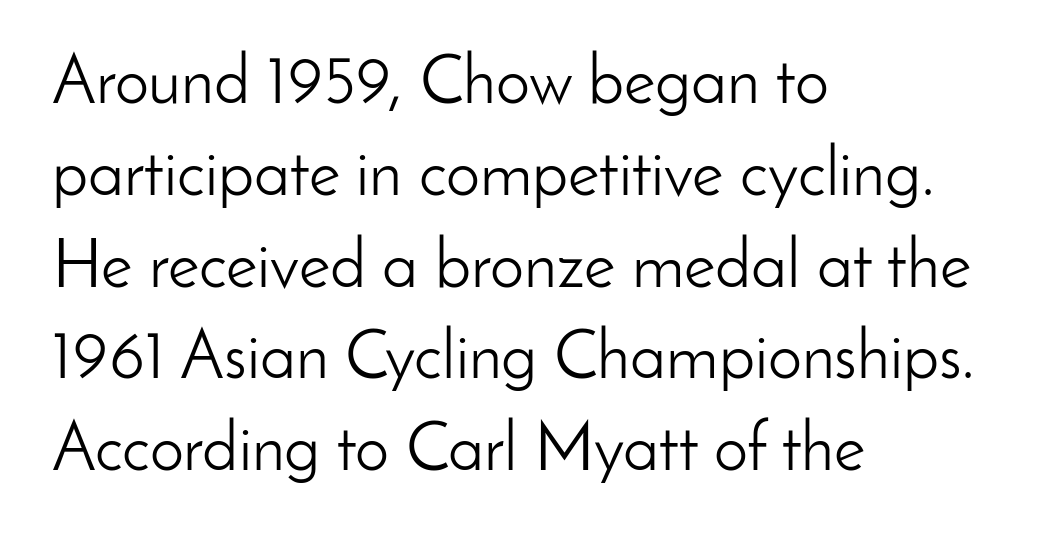
The image shows 68 px light sans-serif type, upright; set left-aligned, normal line spacing (1.35x), normal letter spacing, not underlined; low stroke contrast and a small x-height.
